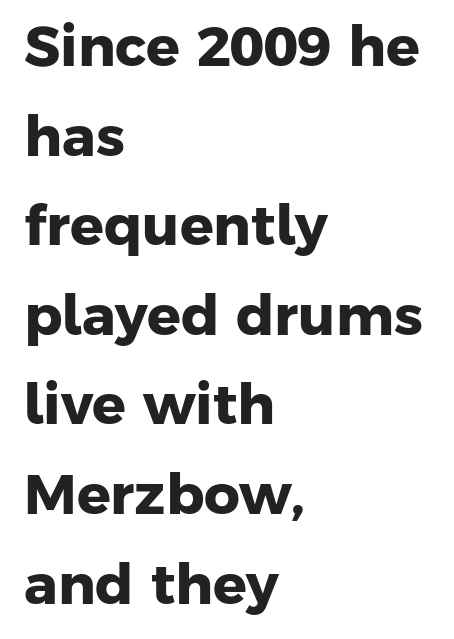
No extra tracking has been applied to these lines. The letters carry no serifs — their stems end cleanly without finishing strokes. This sample has the flowing, uneven cadence of proportional lettering. Nobody drew a line under any word here. Leftover space on each line is placed entirely after the last word.
